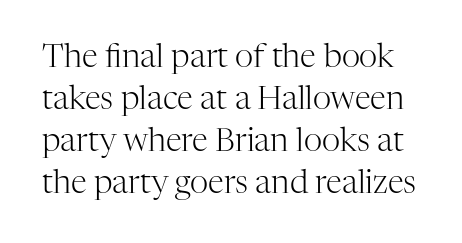
Do the characters align in a grid? No, the font is proportional. This sample keeps an unexceptional amount of space between lines. Stroke terminals: seriffed. The baseline area is clear.
